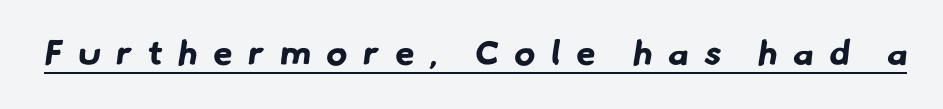
The rendering uses natural spacing where letterforms have individual widths. You can see a thin bar hugging the bottom of the glyphs. The rendering uses a bold face; every stroke is thick and dark. Typographically, this falls in the sans-serif category.
